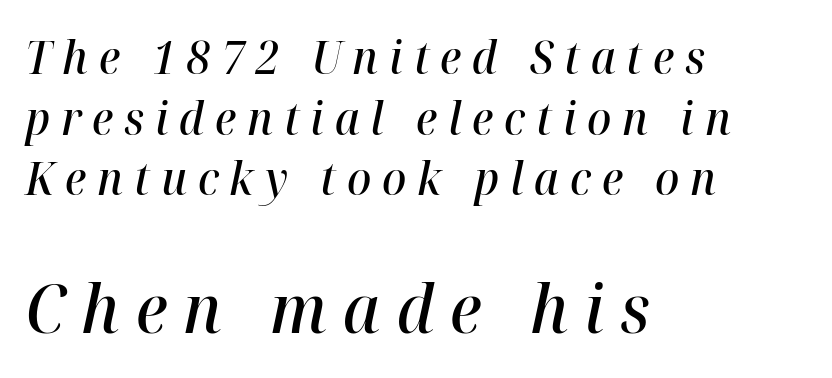
Q: Is the text bold? A: Semi-bold.
Q: Is the text italic (slanted)? A: Yes, it leans right by about 12 degrees.
Q: Is the text underlined? A: No.
Q: How is the paragraph aligned? A: Left-aligned.
Q: Is the spacing between letters normal or unusually wide? A: Unusually wide.
Q: Is the spacing between lines tight, normal or loose? A: Normal.
Q: Which block of text is set in a larger size, the first (top) or the second (bottom)? A: The second (bottom) one.
Q: Width (condensed, normal, or wide)? A: Normal.
Q: Stroke contrast? A: High.
Q: x-height? A: Medium.
Q: Monospaced? A: No.
